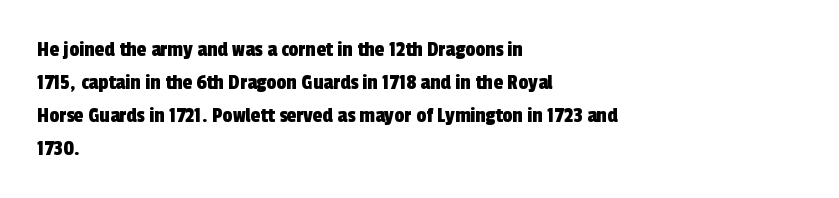
{"underline": "no", "align": "left", "line_spacing": "normal", "line_spacing_ratio": 1.5, "letter_spacing": "normal", "letter_spacing_em": 0.0, "glyph_px": 22}
